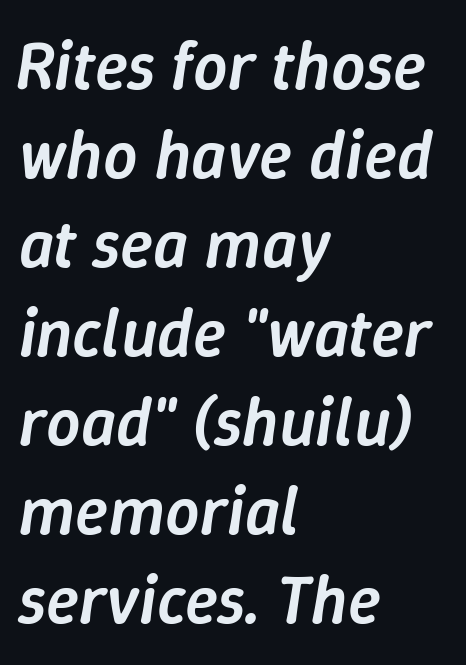
Q: Is the text bold? A: Semi-bold.
Q: Is the text italic (slanted)? A: Yes, it leans right by about 9 degrees.
Q: Is the text underlined? A: No.
Q: How is the paragraph aligned? A: Left-aligned.
Q: Is the spacing between letters normal or unusually wide? A: Normal.
Q: Is the spacing between lines tight, normal or loose? A: Normal.
Q: Width (condensed, normal, or wide)? A: Normal.
Q: Stroke contrast? A: Low.
Q: x-height? A: Medium.
Q: Monospaced? A: No.
